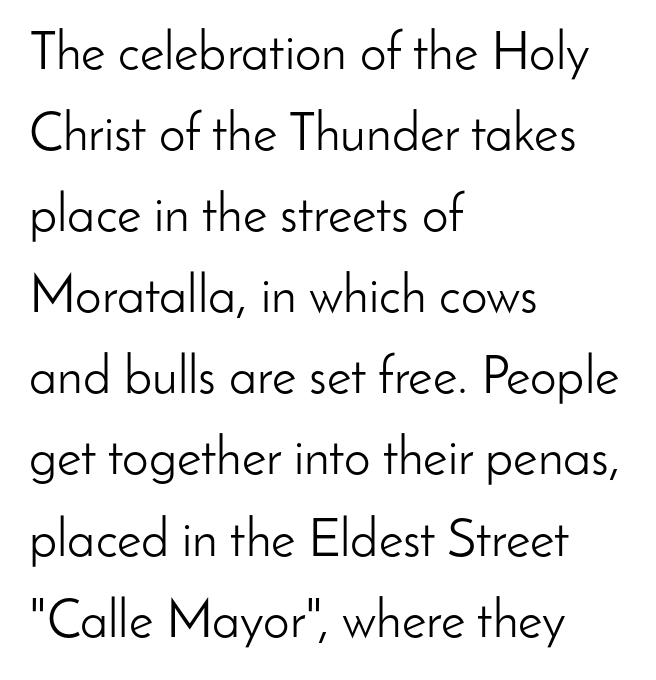
The image shows 53 px light sans-serif type, upright; set left-aligned, normal line spacing (1.53x), normal letter spacing, not underlined; low stroke contrast and a small x-height.
